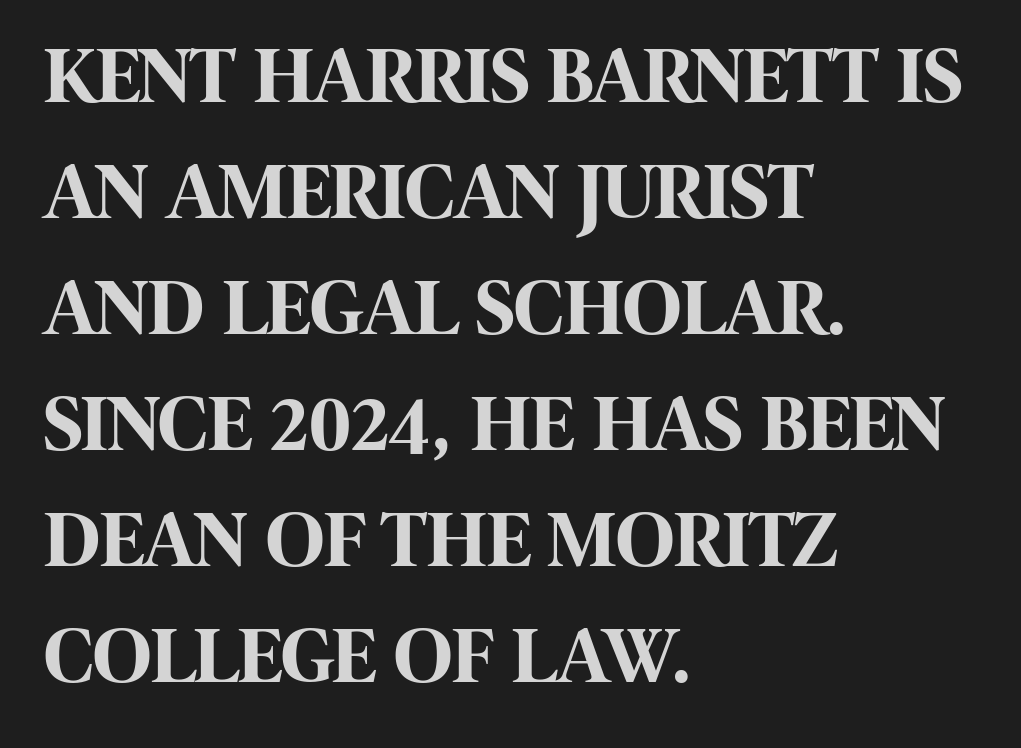
{"serif": "no", "italic": "no", "bold": "yes", "weight": "bold", "width": "condensed", "stroke_contrast": "high", "x_height": "large", "monospaced": "no", "underline": "no", "align": "left", "line_spacing": "normal", "line_spacing_ratio": 1.45, "letter_spacing": "normal", "letter_spacing_em": 0.0, "glyph_px": 80}
